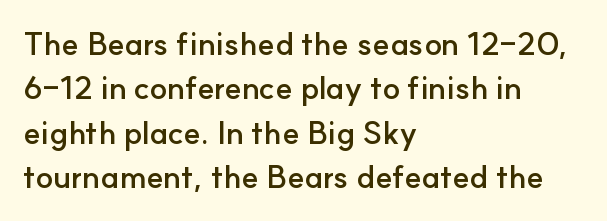
Q: Is the text bold? A: Yes.
Q: Is the text italic (slanted)? A: No, it is upright.
Q: Is the typeface a serif or a sans-serif typeface? A: Sans-serif.
Q: Is the text underlined? A: No.
Q: How is the paragraph aligned? A: Left-aligned.
Q: Is the spacing between letters normal or unusually wide? A: Normal.
Q: Is the spacing between lines tight, normal or loose? A: Normal.
Q: Width (condensed, normal, or wide)? A: Normal.
Q: Stroke contrast? A: Low.
Q: x-height? A: Small.
Q: Monospaced? A: No.
